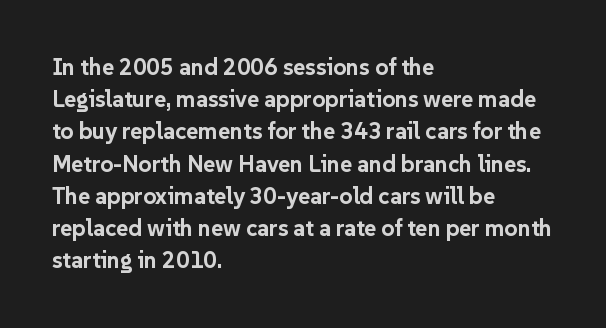
Teacher's note: observe the even left margin — that is flush-left alignment. Tracking here is standard; glyphs follow each other at the usual distance. Horizontal bands of white between lines are of average thickness. Is the type bold? Yes — the strokes are clearly thick and heavy. This is the regular roman posture of the typeface.
